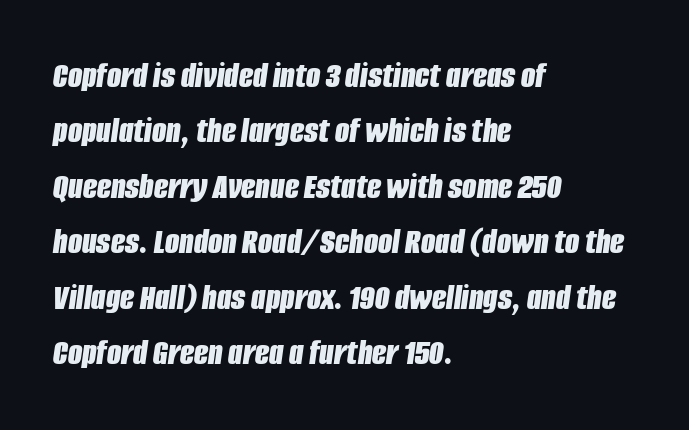
The passage shown stacks its lines at a standard gap. The glyphs are unaccompanied by any horizontal stroke below them. Tracking here is standard; glyphs follow each other at the usual distance. Set as a true bold cut, around the 700 mark. Notice how the stems are inclined rather than vertical — that's the hallmark of italics. The face used here is proportionally spaced, like ordinary book or web type.
